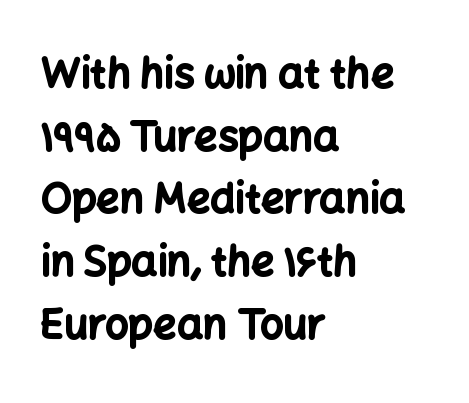
The image shows 41 px bold sans-serif type, upright; set left-aligned, normal line spacing (1.53x), normal letter spacing, not underlined; low stroke contrast and a medium x-height.
